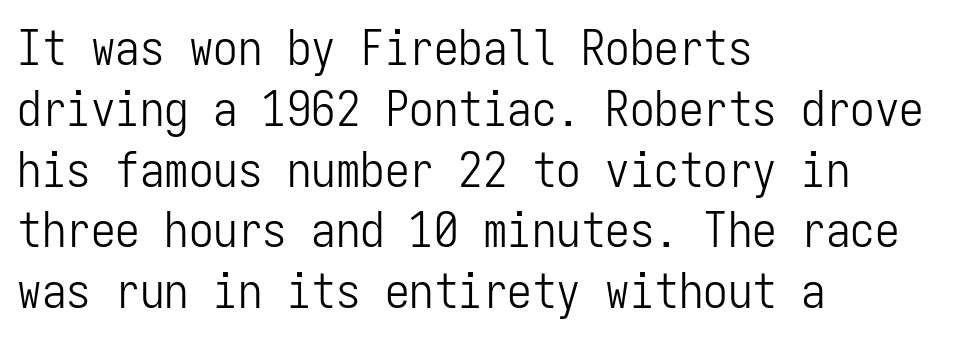
The horizontal fit of the characters is conventional and even. The typography opts for an upright posture over an oblique one. This sample uses a sans-serif face. Nobody drew a line under any word here.
